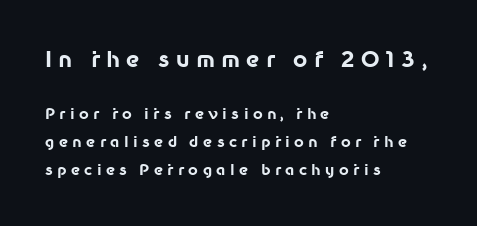
{"italic": "no", "bold": "yes", "underline": "no", "align": "left", "line_spacing_ratio": 1.88, "letter_spacing": "wide", "letter_spacing_em": 0.29, "larger_block": "first", "size_ratio": 1.47, "glyph_px": 22}
